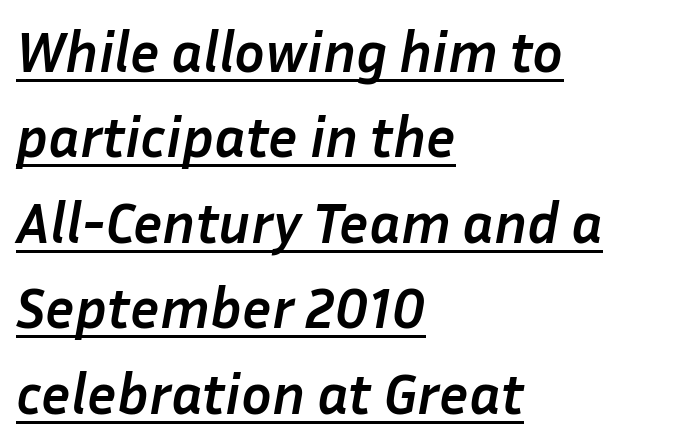
The image shows 57 px semibold type, italic (leaning right); set left-aligned, normal line spacing (1.5x), normal letter spacing, underlined; low stroke contrast and a medium x-height.
